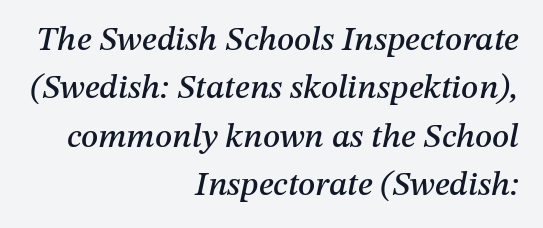
The face used here is proportionally spaced, like ordinary book or web type. A typesetter would mark this as italic. Teacher's note: observe the even right margin — that is flush-right alignment. Letter spacing: default. Leading matches the norm, producing a regular column. A bare baseline throughout the passage.
